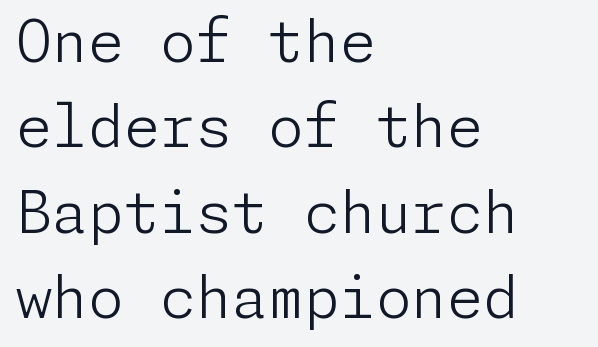
{"serif": "no", "italic": "no", "bold": "no", "weight": "light", "width": "normal", "stroke_contrast": "low", "x_height": "medium", "underline": "no", "align": "left", "line_spacing": "normal", "line_spacing_ratio": 1.47, "letter_spacing": "normal", "letter_spacing_em": 0.0, "glyph_px": 58}
